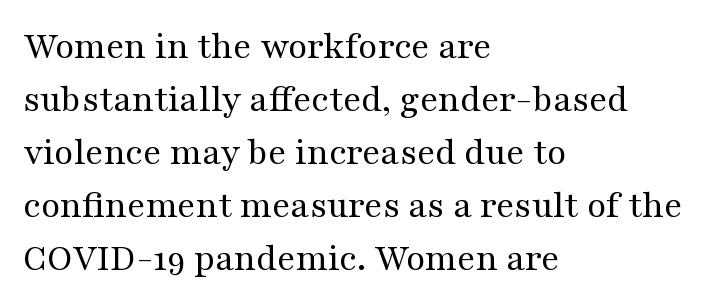
The letters carry serifs — small finishing strokes at the ends of their stems. Compared with a centered layout, this one pins lines to the left instead. The space beneath each line is pristine and unruled. Vertical stems look standard width or narrower in stroke. When letters stand straight like this, we call the style roman or upright. Varying glyph widths throughout — classic text-font behaviour.
